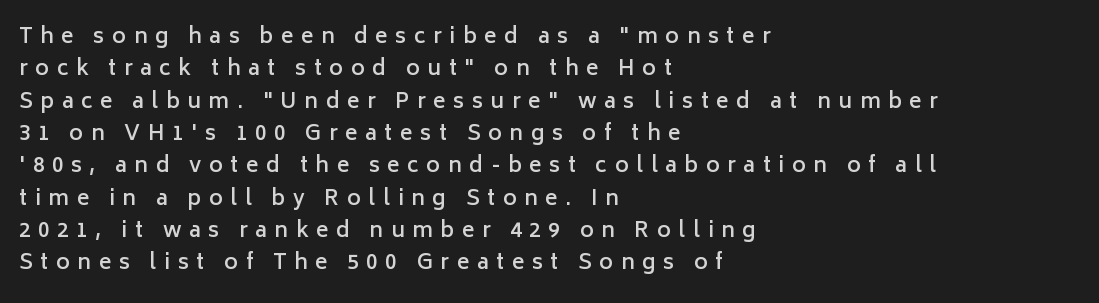
Q: Is the text bold? A: Semi-bold.
Q: Is the text italic (slanted)? A: No, it is upright.
Q: Is the text underlined? A: No.
Q: How is the paragraph aligned? A: Left-aligned.
Q: Is the spacing between letters normal or unusually wide? A: Unusually wide.
Q: Is the spacing between lines tight, normal or loose? A: Normal.
